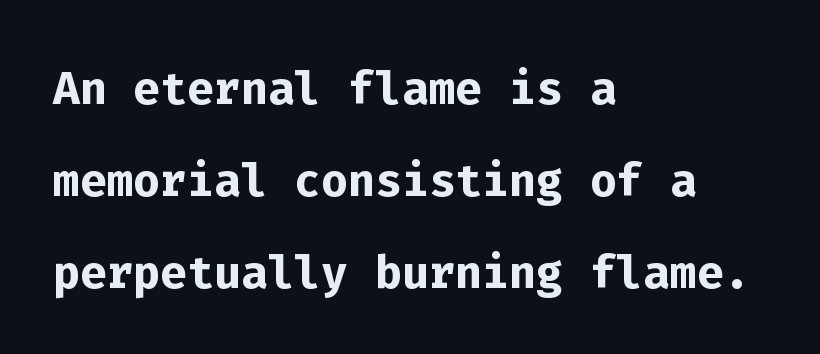
Q: Is the text bold? A: Yes.
Q: Is the text italic (slanted)? A: No, it is upright.
Q: Is the typeface a serif or a sans-serif typeface? A: Sans-serif.
Q: Is the text underlined? A: No.
Q: How is the paragraph aligned? A: Left-aligned.
Q: Is the spacing between letters normal or unusually wide? A: Normal.
Q: Is the spacing between lines tight, normal or loose? A: Normal.
Q: Width (condensed, normal, or wide)? A: Normal.
Q: Stroke contrast? A: Low.
Q: x-height? A: Medium.
Q: Monospaced? A: Yes.
